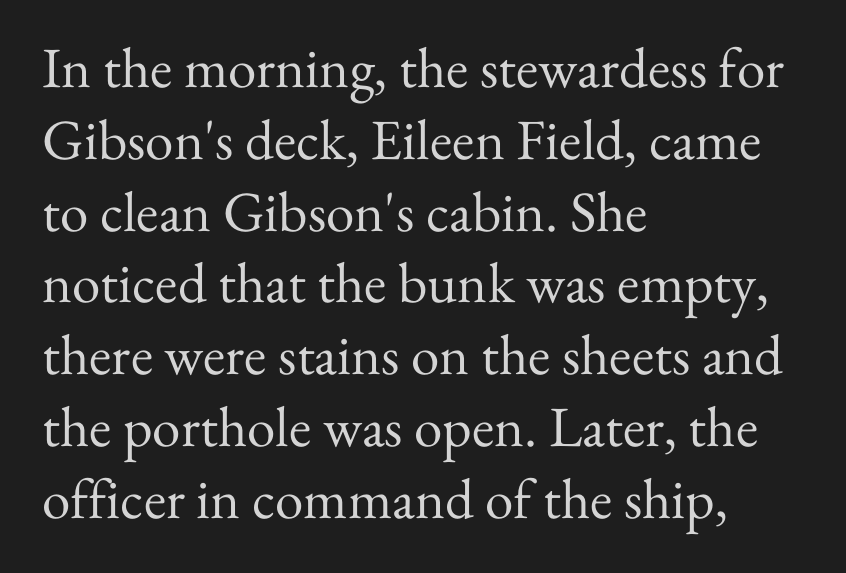
The strokes carry an ordinary text weight at most. Tracking value appears to be zero — textbook default spacing. This sample has the flowing, uneven cadence of proportional lettering. Unlike italic type, these characters show no tilt at all.
